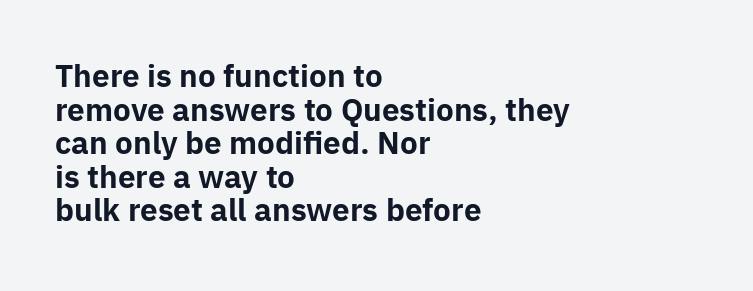
These lines keep a tight, regular rhythm from letter to letter. Typesetter's note: full bold, strokes at maximum text heaviness. Visually the block forms a straight wall on the left and a jagged coastline on the right. Vertical spacing — tight.
